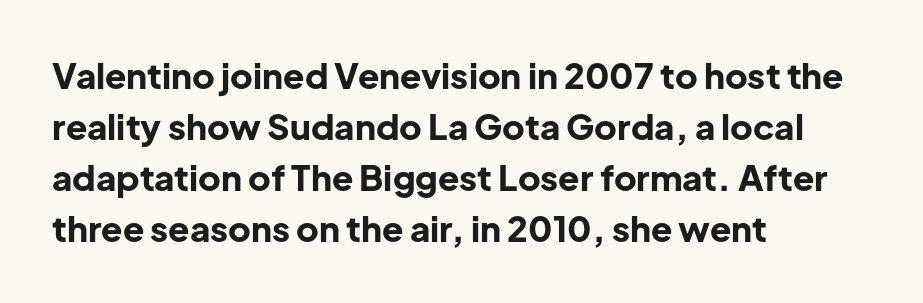
The image shows 35 px bold sans-serif type, upright; set left-aligned, normal line spacing (1.46x), normal letter spacing, not underlined; low stroke contrast and a medium x-height.
